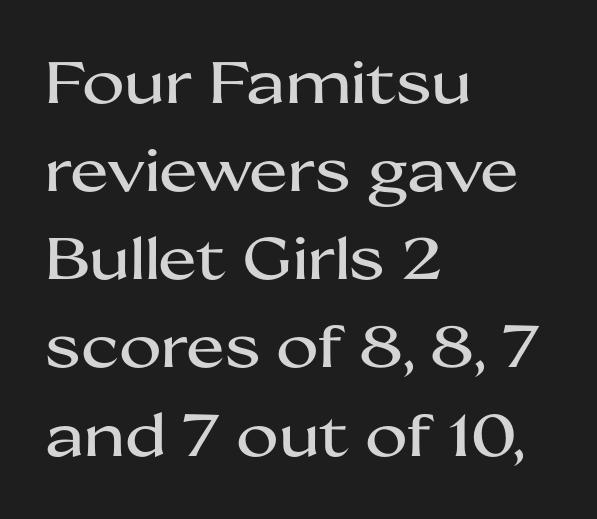
{"italic": "no", "width": "wide", "stroke_contrast": "medium", "x_height": "medium", "monospaced": "no", "underline": "no", "align": "left", "line_spacing": "normal", "line_spacing_ratio": 1.52, "letter_spacing": "normal", "letter_spacing_em": 0.0, "glyph_px": 58}
